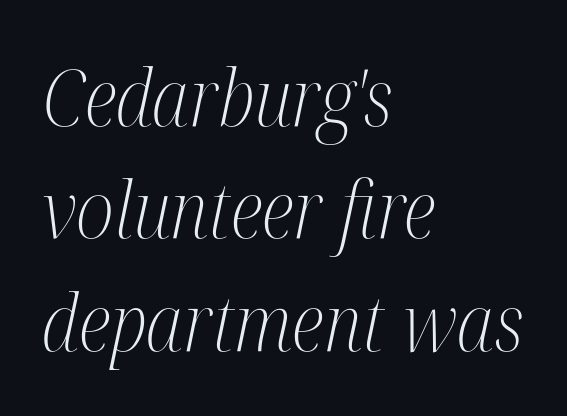
Type without underlining. The font sits on the lighter half of the weight spectrum, regular included. Rows of type keep a routine distance in the vertical direction. Caption: multi-line text, flush left, ragged right.
